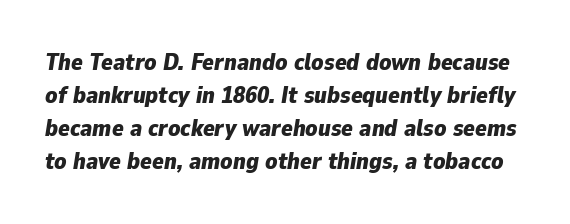
{"italic": "yes", "lean": "right", "slant_degrees": 9, "bold": "yes", "underline": "no", "line_spacing": "normal", "line_spacing_ratio": 1.38, "letter_spacing": "normal", "letter_spacing_em": 0.0, "glyph_px": 24}
